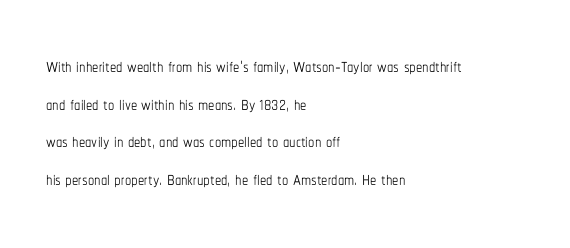
The face used here is rendered with its standard letterfit. Just letters on the line, the space beneath them empty. Caption: face not bold, strokes unweighted. Line spacing here is normal.
